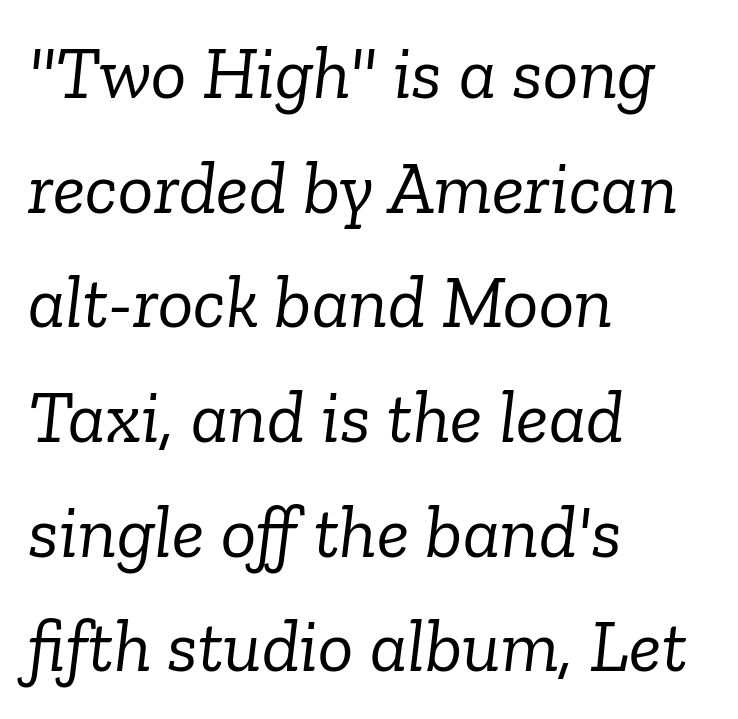
Every character sits at an angle, as italics do. Each line starts at the same left margin while the right side varies. How would I describe the line gaps? Plain and ordinary. No chunkiness to these letters — they're not bold.
